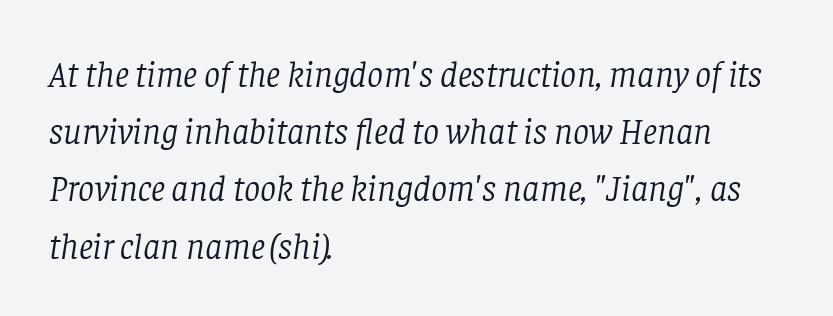
These lines sit exactly where default settings would place them. Teacher's note: observe the even left margin — that is flush-left alignment. Style check: oblique. The letters advance in unequal steps, a hallmark of proportional type. Type without underlining. Observe the ordinary spacing: letters are neighbours, not strangers.
